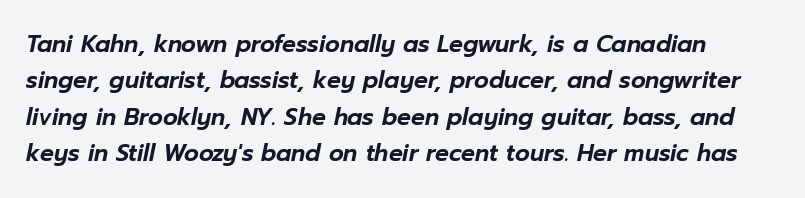
Q: Is the text italic (slanted)? A: Yes, it leans right by about 12 degrees.
Q: Is the text underlined? A: No.
Q: Is the spacing between letters normal or unusually wide? A: Normal.
Q: Is the spacing between lines tight, normal or loose? A: Normal.
